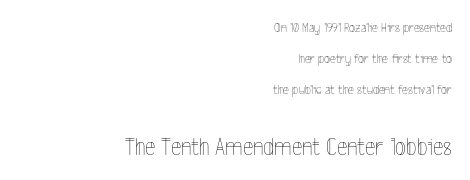
Q: Is the text bold? A: No.
Q: Is the text italic (slanted)? A: No, it is upright.
Q: Is the text underlined? A: No.
Q: How is the paragraph aligned? A: Right-aligned.
Q: Is the spacing between letters normal or unusually wide? A: Normal.
Q: Is the spacing between lines tight, normal or loose? A: Loose.
Q: Which block of text is set in a larger size, the first (top) or the second (bottom)? A: The second (bottom) one.
